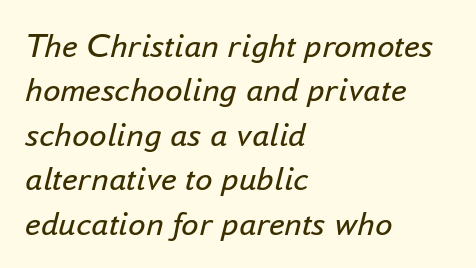
Q: Is the text bold? A: No.
Q: Is the text italic (slanted)? A: Yes, it leans right by about 16 degrees.
Q: Is the text underlined? A: No.
Q: How is the paragraph aligned? A: Left-aligned.
Q: Is the spacing between letters normal or unusually wide? A: Normal.
Q: Is the spacing between lines tight, normal or loose? A: Normal.
Q: Width (condensed, normal, or wide)? A: Normal.
Q: Stroke contrast? A: Low.
Q: x-height? A: Small.
Q: Monospaced? A: No.
